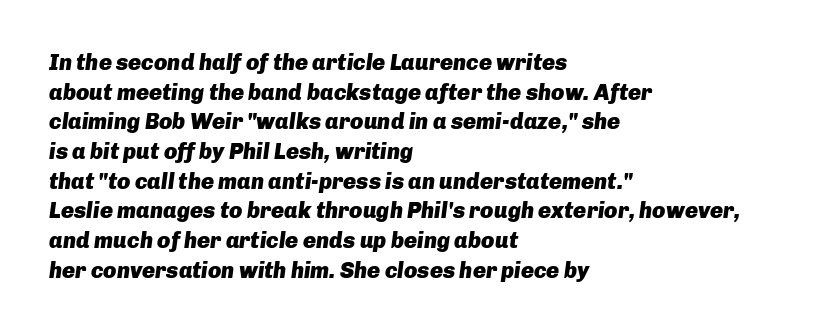
The image shows 22 px bold type, italic (leaning right); set left-aligned, normal line spacing (1.35x), normal letter spacing, not underlined.
